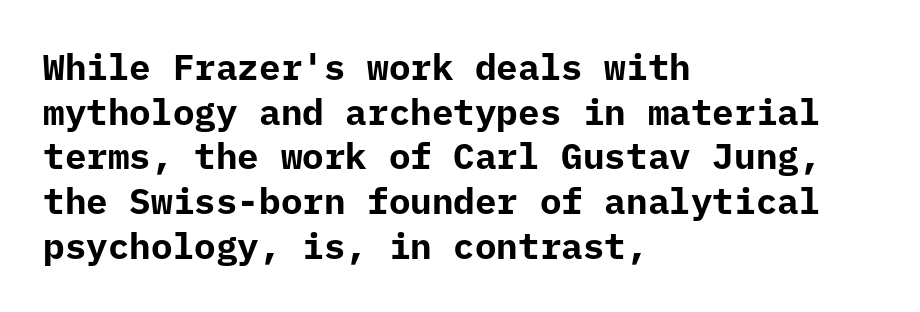
{"serif": "no", "italic": "no", "bold": "yes", "weight": "bold", "width": "normal", "stroke_contrast": "low", "x_height": "medium", "monospaced": "yes", "underline": "no", "align": "left", "line_spacing_ratio": 1.24, "letter_spacing": "normal", "letter_spacing_em": 0.0, "glyph_px": 36}
